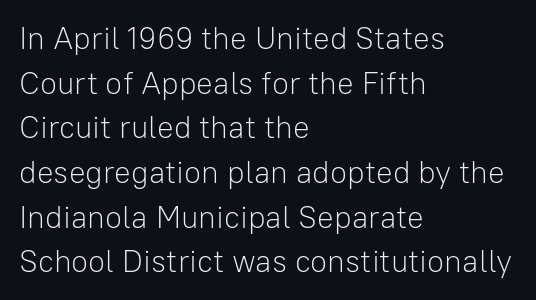
{"serif": "no", "italic": "no", "bold": "no", "weight": "light", "width": "normal", "stroke_contrast": "low", "x_height": "medium", "monospaced": "no", "underline": "no", "align": "left", "line_spacing": "normal", "line_spacing_ratio": 1.44, "letter_spacing": "normal", "letter_spacing_em": 0.0, "glyph_px": 31}
